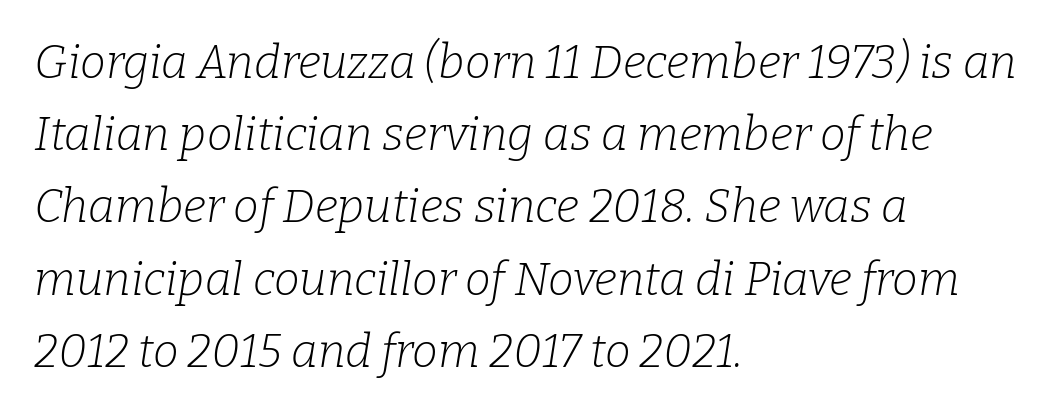
The image shows 46 px light serif type, italic (leaning right); set left-aligned, normal line spacing (1.57x), normal letter spacing, not underlined; low stroke contrast and a medium x-height.
